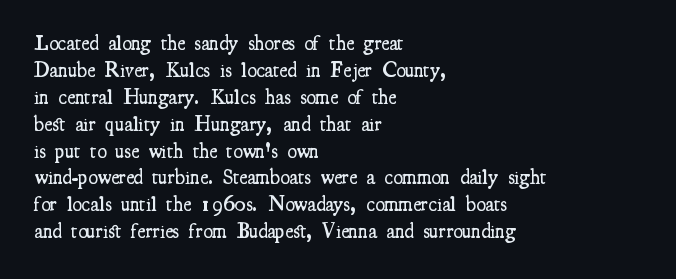
Posture: upright roman. Glance below the letters and you will spot only blank space. Its strokes are somewhat broadened, the hallmark of semibold type. Typeset ragged right — the left edge is the straight one.
